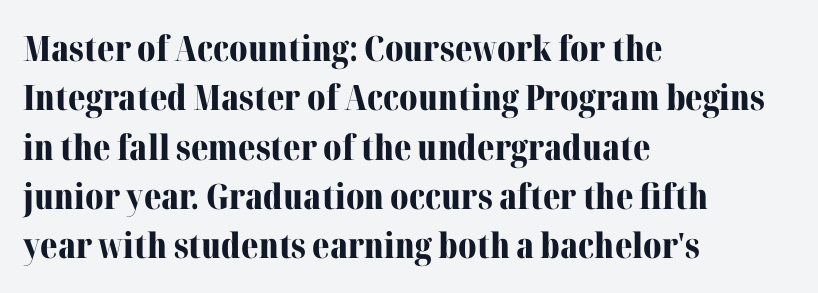
{"serif": "yes", "italic": "no", "bold": "yes", "weight": "bold", "width": "normal", "stroke_contrast": "medium", "x_height": "medium", "monospaced": "no", "underline": "no", "align": "left", "line_spacing": "normal", "line_spacing_ratio": 1.41, "letter_spacing": "normal", "letter_spacing_em": 0.0, "glyph_px": 35}
